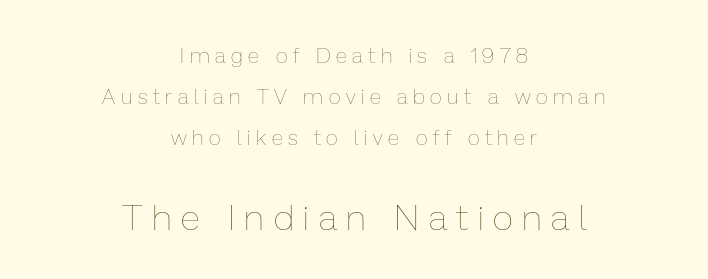
{"italic": "no", "bold": "no", "weight": "thin", "width": "normal", "stroke_contrast": "low", "x_height": "medium", "monospaced": "no", "underline": "no", "align": "center", "line_spacing": "loose", "line_spacing_ratio": 1.95, "letter_spacing": "wide", "letter_spacing_em": 0.27, "larger_block": "second", "size_ratio": 1.71, "glyph_px": 36}
